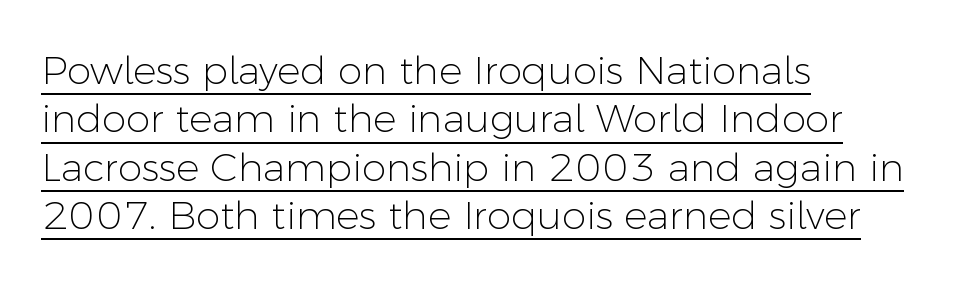
Q: Is the text bold? A: No.
Q: Is the text italic (slanted)? A: No, it is upright.
Q: Is the typeface a serif or a sans-serif typeface? A: Sans-serif.
Q: Is the text underlined? A: Yes.
Q: How is the paragraph aligned? A: Left-aligned.
Q: Is the spacing between letters normal or unusually wide? A: Normal.
Q: Width (condensed, normal, or wide)? A: Normal.
Q: Stroke contrast? A: Low.
Q: x-height? A: Medium.
Q: Monospaced? A: No.
